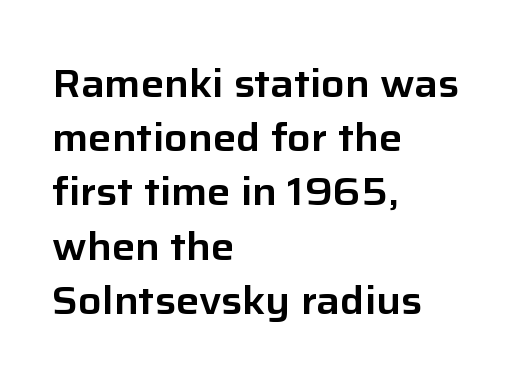
{"serif": "no", "italic": "no", "width": "normal", "stroke_contrast": "low", "x_height": "medium", "monospaced": "no", "underline": "no", "align": "left", "line_spacing": "normal", "line_spacing_ratio": 1.39, "letter_spacing": "normal", "letter_spacing_em": 0.0, "glyph_px": 39}
